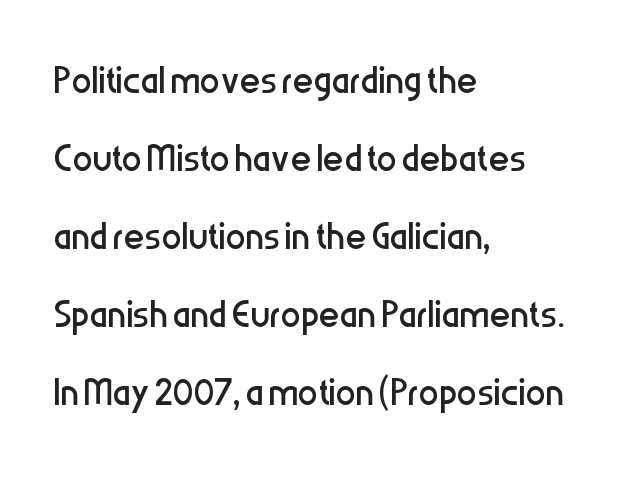
{"serif": "no", "italic": "no", "bold": "no", "weight": "regular", "width": "condensed", "stroke_contrast": "low", "x_height": "medium", "monospaced": "no", "underline": "no", "align": "left", "line_spacing": "normal", "line_spacing_ratio": 1.56, "letter_spacing": "normal", "letter_spacing_em": 0.0, "glyph_px": 50}
